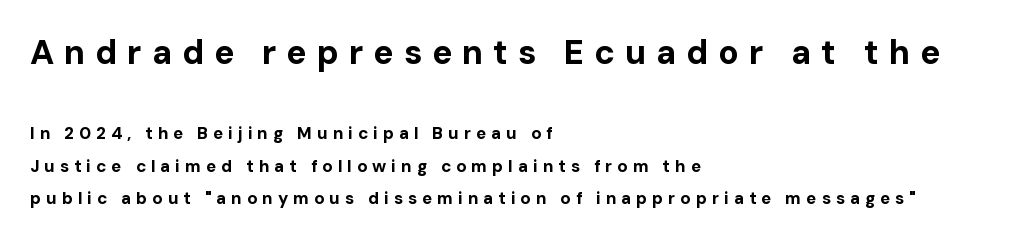
The image shows 34 px bold sans-serif type, upright; set left-aligned, loose line spacing (1.91x), unusually wide letter spacing (+0.29 em), not underlined; the first (top) block is 2.0x larger; low stroke contrast and a medium x-height.
